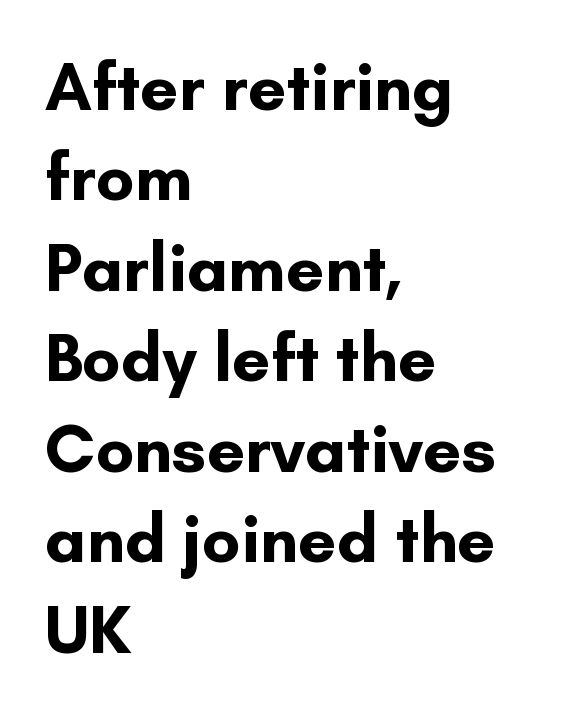
The image shows 68 px bold sans-serif type, upright; set left-aligned, normal line spacing (1.33x), normal letter spacing, not underlined; low stroke contrast and a small x-height.
